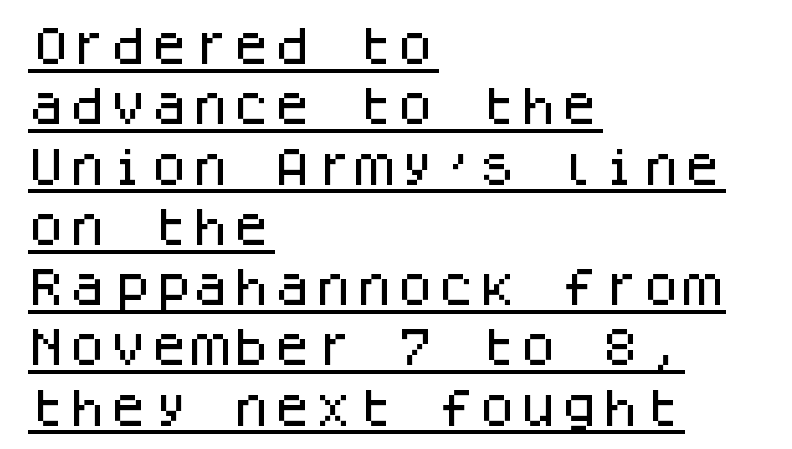
The image shows 41 px sans-serif type, upright, monospaced; set left-aligned, normal line spacing (1.47x), normal letter spacing, underlined; low stroke contrast and a large x-height.
